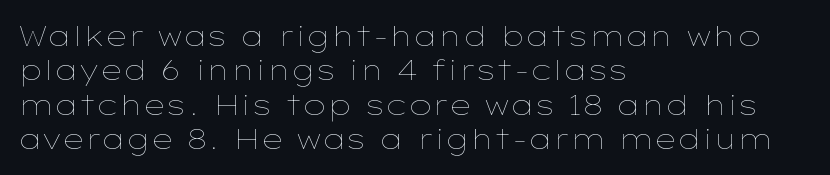
Q: Is the text bold? A: No.
Q: Is the text italic (slanted)? A: No, it is upright.
Q: Is the text underlined? A: No.
Q: How is the paragraph aligned? A: Left-aligned.
Q: Is the spacing between letters normal or unusually wide? A: Normal.
Q: Width (condensed, normal, or wide)? A: Wide.
Q: Stroke contrast? A: Low.
Q: x-height? A: Medium.
Q: Monospaced? A: No.
